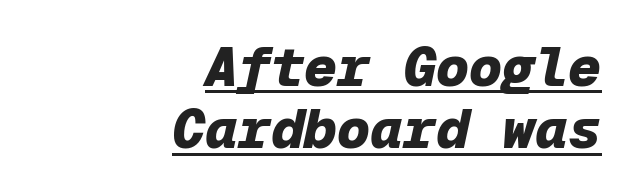
Q: Is the text bold? A: Yes.
Q: Is the text italic (slanted)? A: Yes, it leans right by about 12 degrees.
Q: Is the text underlined? A: Yes.
Q: How is the paragraph aligned? A: Right-aligned.
Q: Is the spacing between letters normal or unusually wide? A: Normal.
Q: Is the spacing between lines tight, normal or loose? A: Tight.
Q: Width (condensed, normal, or wide)? A: Normal.
Q: Stroke contrast? A: Low.
Q: x-height? A: Medium.
Q: Monospaced? A: Yes.
